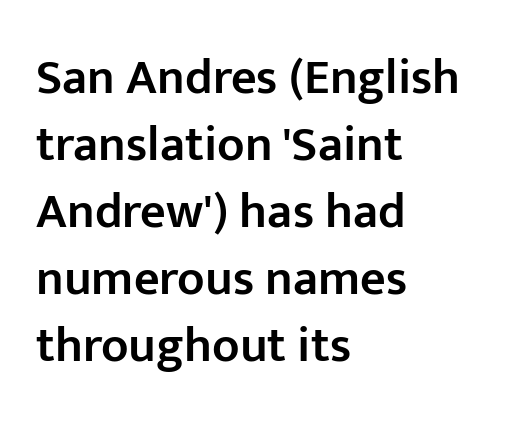
Q: Is the text bold? A: Semi-bold.
Q: Is the text italic (slanted)? A: No, it is upright.
Q: Is the typeface a serif or a sans-serif typeface? A: Sans-serif.
Q: Is the text underlined? A: No.
Q: How is the paragraph aligned? A: Left-aligned.
Q: Is the spacing between letters normal or unusually wide? A: Normal.
Q: Is the spacing between lines tight, normal or loose? A: Normal.
Q: Width (condensed, normal, or wide)? A: Normal.
Q: Stroke contrast? A: Low.
Q: x-height? A: Medium.
Q: Monospaced? A: No.
